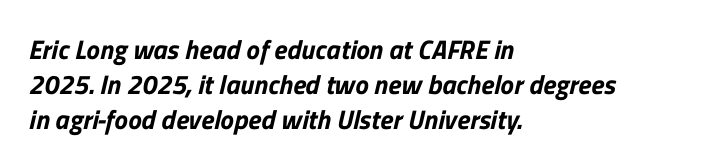
The image shows 27 px text type; set left-aligned, normal line spacing (1.29x), normal letter spacing, not underlined.
